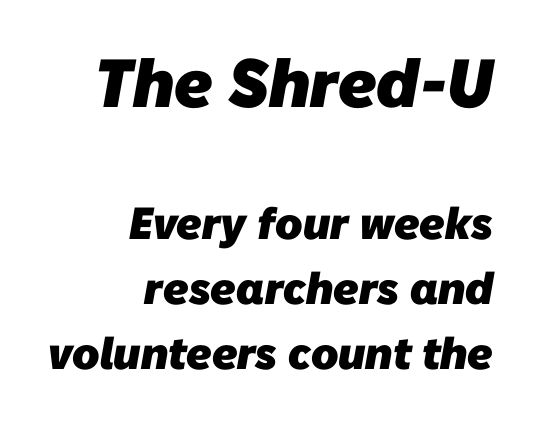
The letters advance in unequal steps, a hallmark of proportional type. Nothing unusual about the tracking: characters are spaced as the font intends. The compositor pushed each line to the right boundary. Just letters on the line, the space beneath them empty. The strokes are fattened all the way to bold.
